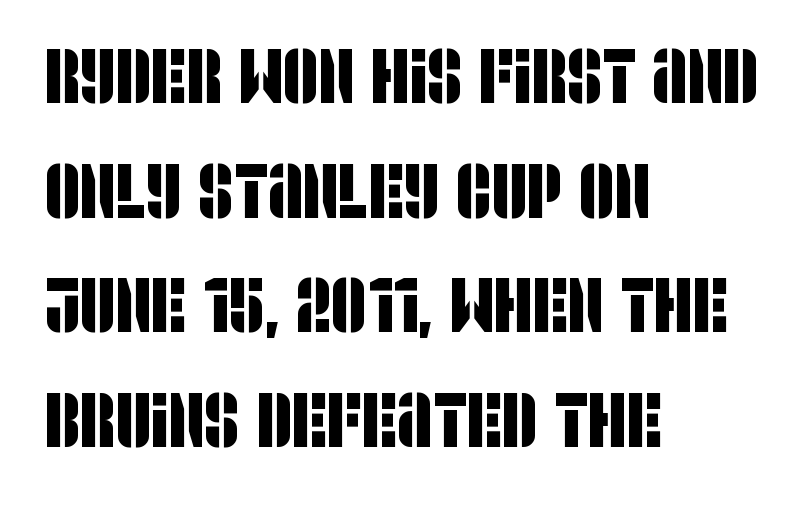
Q: Is the typeface a serif or a sans-serif typeface? A: Sans-serif.
Q: Is the text underlined? A: No.
Q: How is the paragraph aligned? A: Left-aligned.
Q: Is the spacing between letters normal or unusually wide? A: Normal.
Q: Is the spacing between lines tight, normal or loose? A: Normal.
Q: Width (condensed, normal, or wide)? A: Condensed.
Q: Stroke contrast? A: Low.
Q: x-height? A: Large.
Q: Monospaced? A: No.
